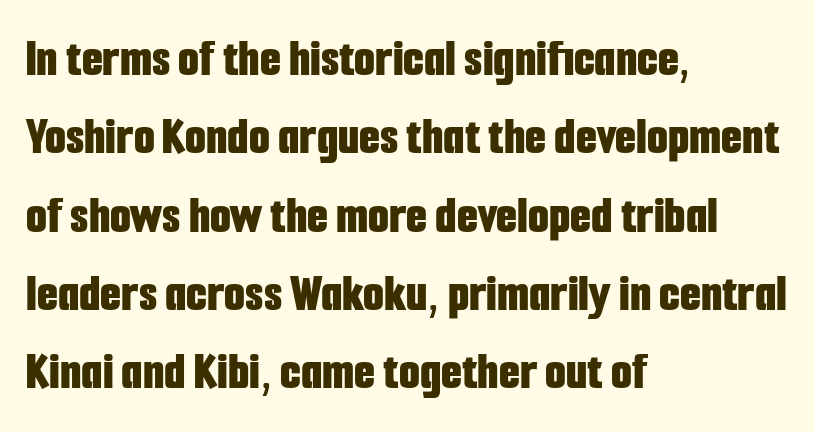
Q: Is the text bold? A: Yes.
Q: Is the text italic (slanted)? A: No, it is upright.
Q: Is the typeface a serif or a sans-serif typeface? A: Sans-serif.
Q: Is the text underlined? A: No.
Q: How is the paragraph aligned? A: Left-aligned.
Q: Is the spacing between letters normal or unusually wide? A: Normal.
Q: Is the spacing between lines tight, normal or loose? A: Normal.
Q: Width (condensed, normal, or wide)? A: Condensed.
Q: Stroke contrast? A: Low.
Q: x-height? A: Medium.
Q: Monospaced? A: No.
